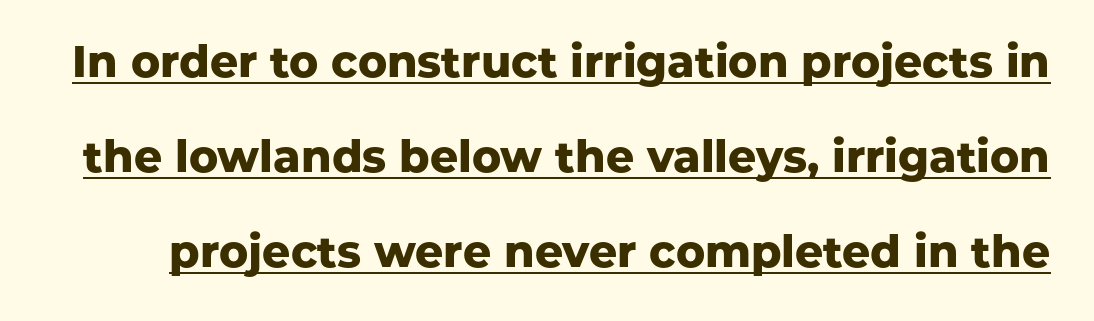
The image shows 44 px heavy sans-serif type, upright; set loose line spacing (2.16x), normal letter spacing, underlined; low stroke contrast and a medium x-height.
